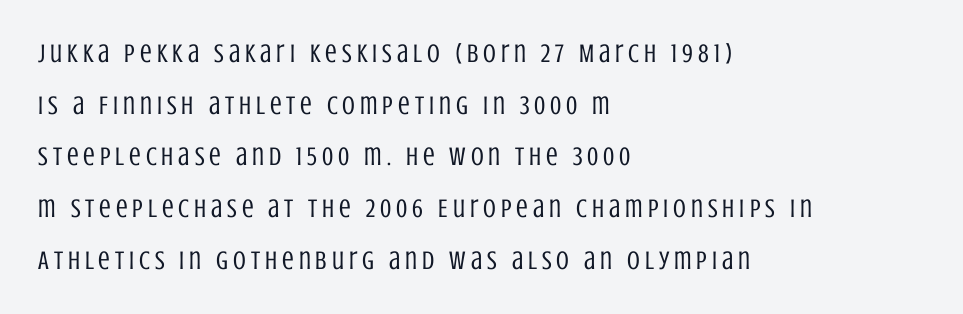
The rag falls on the right side of this text block. Counters stay open thanks to moderate or lighter strokes. Descenders are the only things crossing below the line. In terms of posture, this sample is upright. Horizontal bands of white between lines are thick stripes.
